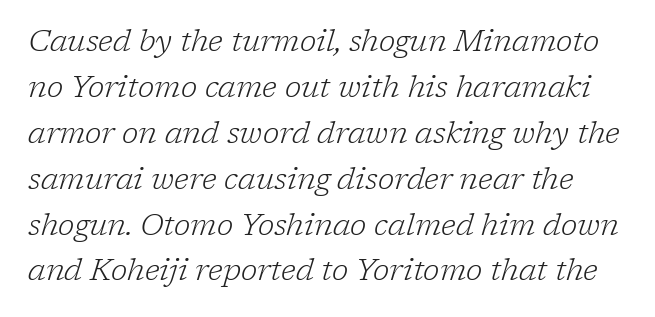
{"serif": "yes", "italic": "yes", "lean": "right", "slant_degrees": 17, "bold": "no", "weight": "light", "width": "normal", "stroke_contrast": "low", "x_height": "medium", "monospaced": "no", "underline": "no", "line_spacing": "normal", "line_spacing_ratio": 1.53, "letter_spacing": "normal", "letter_spacing_em": 0.0, "glyph_px": 30}
